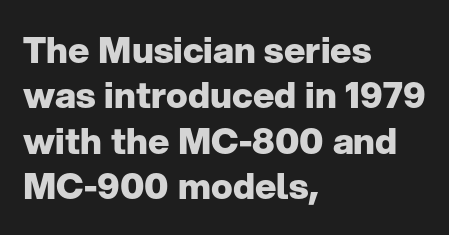
{"serif": "no", "italic": "no", "bold": "yes", "weight": "heavy", "width": "normal", "stroke_contrast": "low", "x_height": "medium", "monospaced": "no", "underline": "no", "align": "left", "line_spacing": "normal", "line_spacing_ratio": 1.26, "letter_spacing": "normal", "letter_spacing_em": 0.0, "glyph_px": 36}
